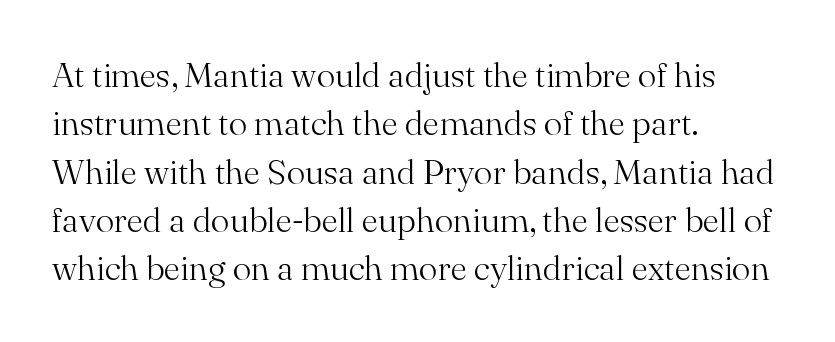
The image shows 35 px light serif type, upright; set left-aligned, normal line spacing (1.38x), normal letter spacing, not underlined; medium stroke contrast and a small x-height.
